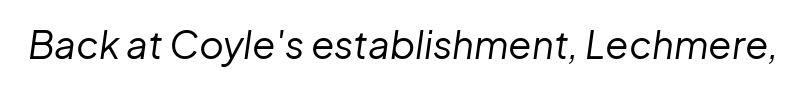
Would a proofreader flag this as italicized? Yes. Nothing heavy about these letters — not bold at all. Nobody drew a line under any word here. Words appear dense and cohesive because spacing is normal.
